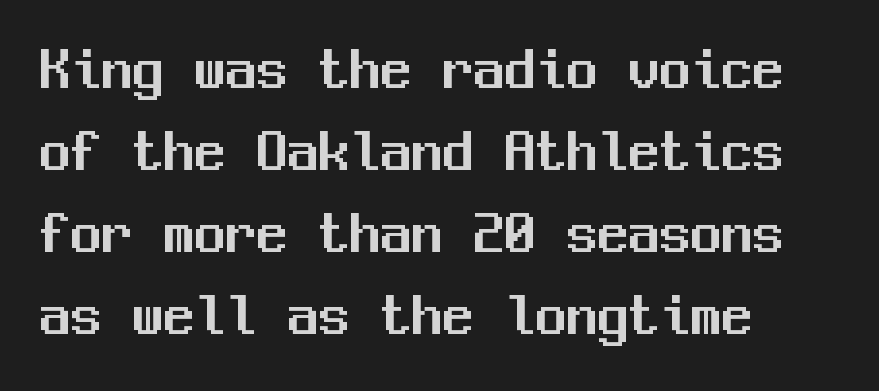
The lines sit at an ordinary, default distance from one another. One-word summary of the alignment: left. The passage shown is not underscored anywhere. How are the letters spaced? Ordinarily, with no added tracking.
